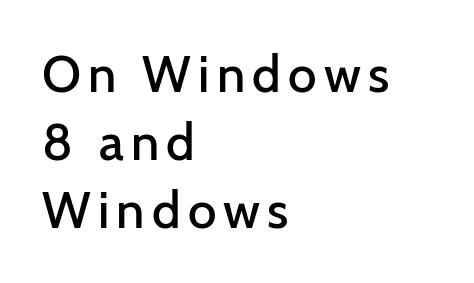
{"serif": "no", "italic": "no", "bold": "semi", "weight": "semibold", "width": "normal", "stroke_contrast": "low", "x_height": "medium", "monospaced": "no", "underline": "no", "align": "left", "line_spacing": "normal", "line_spacing_ratio": 1.33, "glyph_px": 51}
